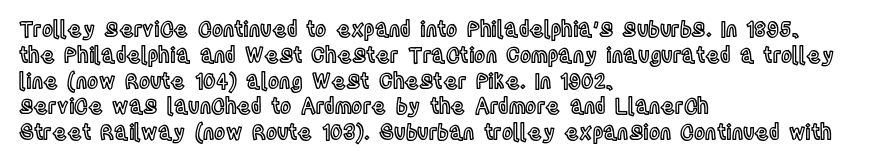
Underline: absent. This rendering uses left alignment, leaving the right contour irregular. A typesetter would mark this as roman, not italic. In terms of letterspacing, this is plain default setting.
